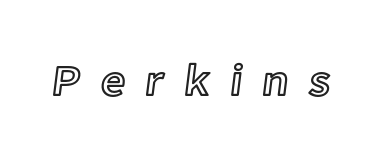
{"width": "normal", "x_height": "medium", "monospaced": "no", "underline": "no", "letter_spacing": "wide", "letter_spacing_em": 0.44, "glyph_px": 44}
